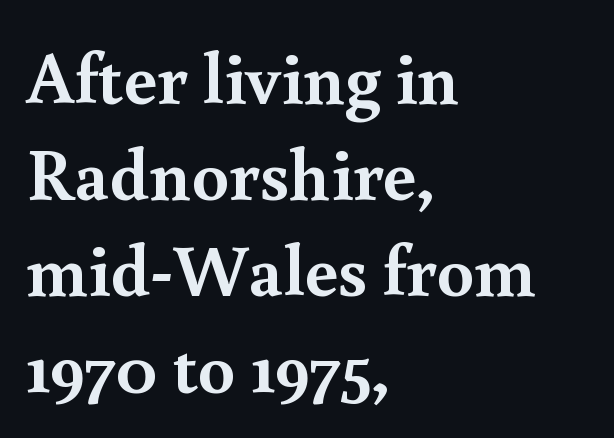
{"serif": "yes", "italic": "no", "bold": "yes", "weight": "semibold", "width": "normal", "x_height": "small", "monospaced": "no", "underline": "no", "align": "left", "line_spacing": "normal", "line_spacing_ratio": 1.3, "letter_spacing": "normal", "letter_spacing_em": 0.0, "glyph_px": 74}
